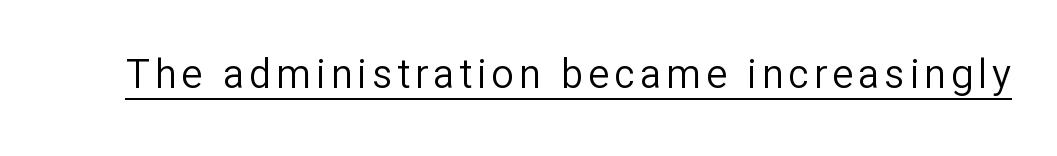
The rendering shows plain stroke endings on the letterforms — a sans-serif design. Do the characters align in a grid? No, the font is proportional. Every stem runs plumb, perpendicular to the baseline. What decoration does the sample have? An underline. The face looks like a standard text weight, possibly lighter.
